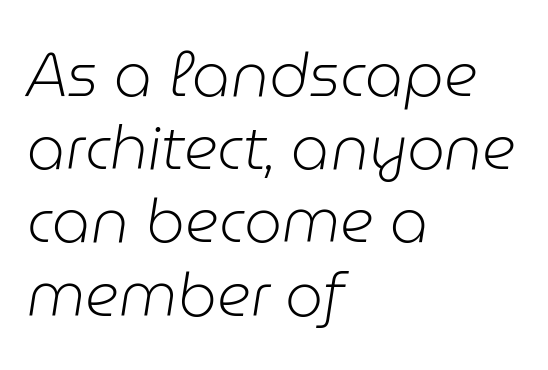
This rendering features lettering with no underline. This sample has the flowing, uneven cadence of proportional lettering. There is no visible air inserted between adjacent glyphs. A typesetter would mark this as italic. These lines are set flush left with a ragged right edge. Is the stroke heavy? The answer is a plain regular-or-lighter.
